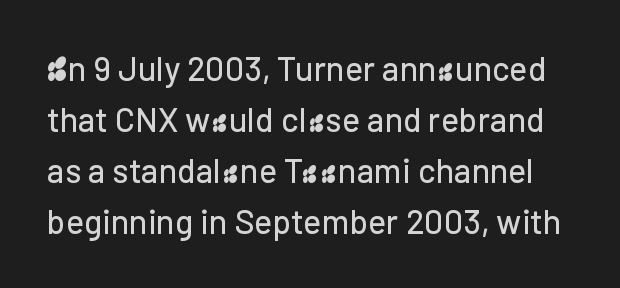
{"serif": "no", "italic": "no", "width": "normal", "stroke_contrast": "low", "x_height": "medium", "monospaced": "no", "underline": "no", "line_spacing": "normal", "line_spacing_ratio": 1.5, "letter_spacing": "normal", "letter_spacing_em": 0.0, "glyph_px": 34}
